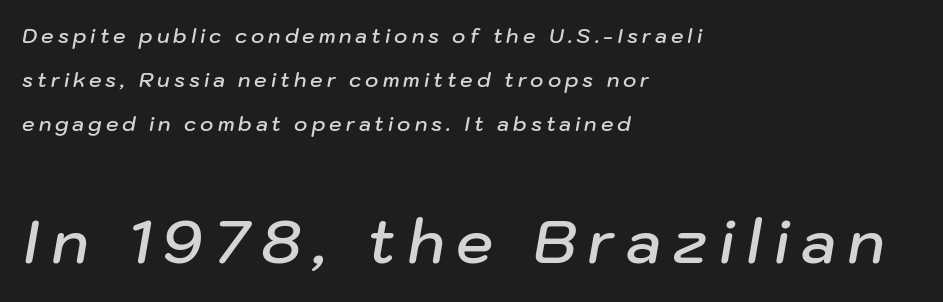
The letters advance in unequal steps, a hallmark of proportional type. The more generous point size was reserved for the lower chunk. Line beginnings align vertically; line endings do not. As a designer I'd log this as weight 600, semibold. Posture: slanted. Check the space under the baseline: it is left empty.
